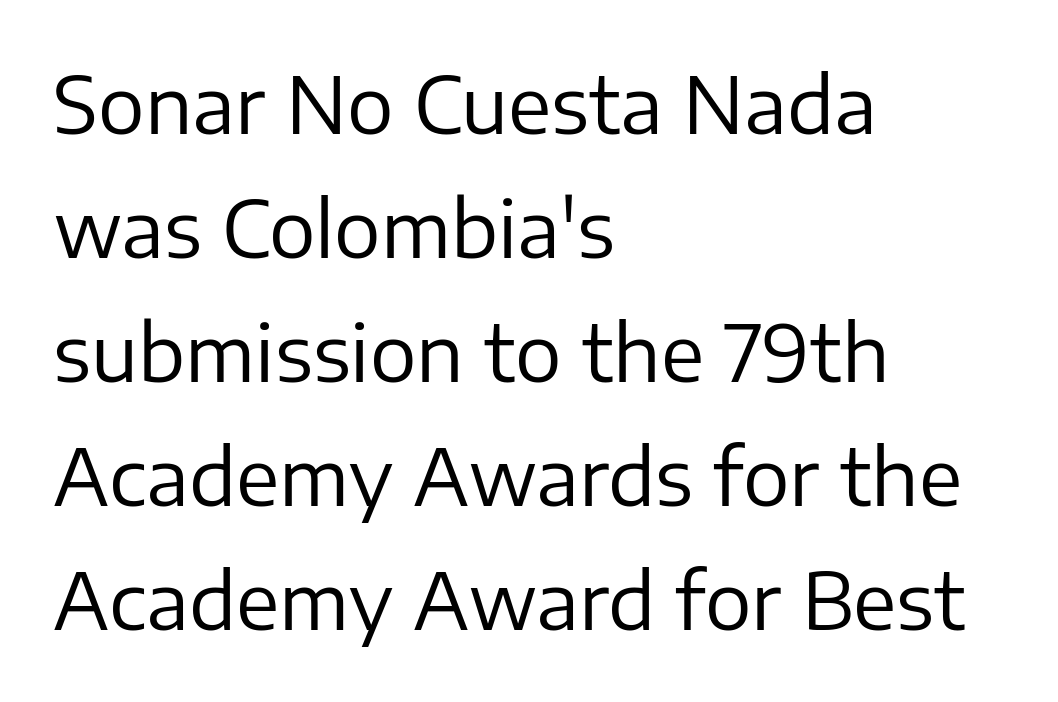
{"serif": "no", "italic": "no", "bold": "no", "weight": "regular", "width": "normal", "stroke_contrast": "low", "x_height": "medium", "monospaced": "no", "underline": "no", "align": "left", "line_spacing": "normal", "line_spacing_ratio": 1.59, "letter_spacing": "normal", "letter_spacing_em": 0.0, "glyph_px": 78}
